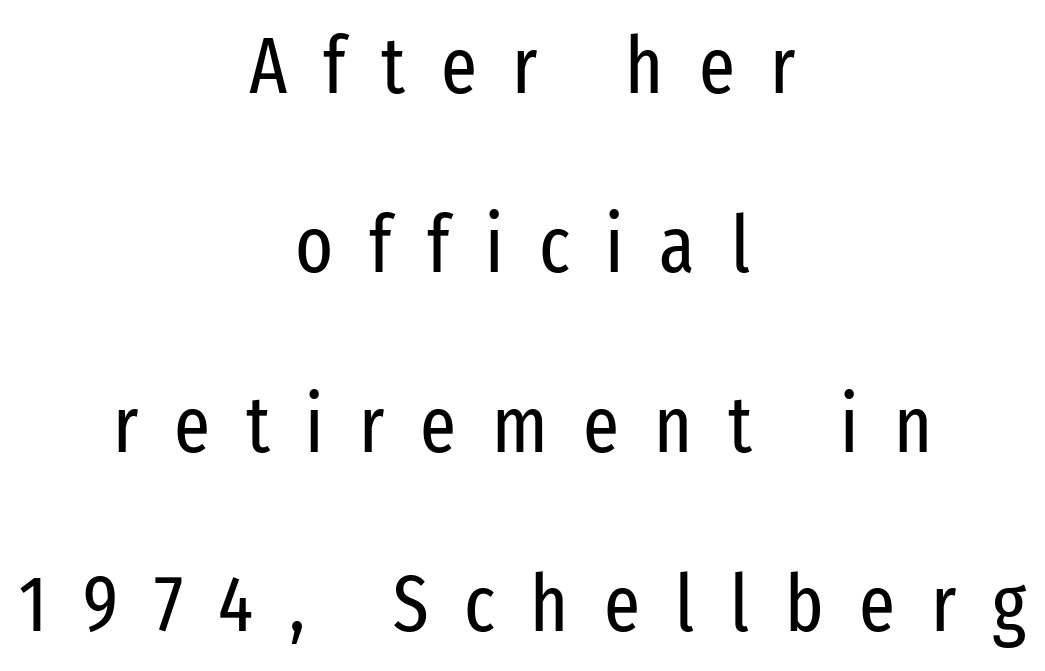
The image shows 79 px regular-weight, condensed sans-serif type, upright; set centered, loose line spacing (2.27x), unusually wide letter spacing (+0.45 em), not underlined; low stroke contrast and a medium x-height.
